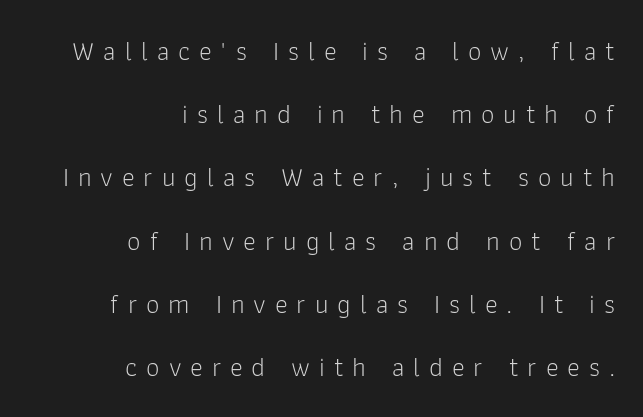
Q: Is the text bold? A: No.
Q: Is the text italic (slanted)? A: No, it is upright.
Q: Is the text underlined? A: No.
Q: How is the paragraph aligned? A: Right-aligned.
Q: Is the spacing between letters normal or unusually wide? A: Unusually wide.
Q: Is the spacing between lines tight, normal or loose? A: Loose.
